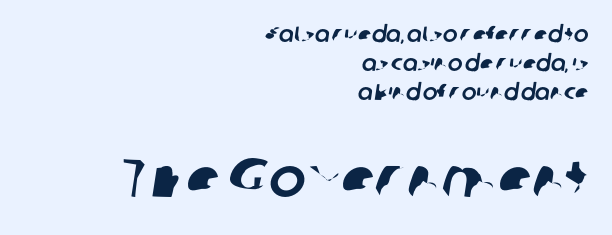
{"serif": "no", "width": "normal", "stroke_contrast": "low", "x_height": "medium", "monospaced": "no", "underline": "no", "align": "right", "line_spacing": "normal", "line_spacing_ratio": 1.31, "letter_spacing": "normal", "letter_spacing_em": 0.0, "larger_block": "second", "size_ratio": 2.5, "glyph_px": 55}
